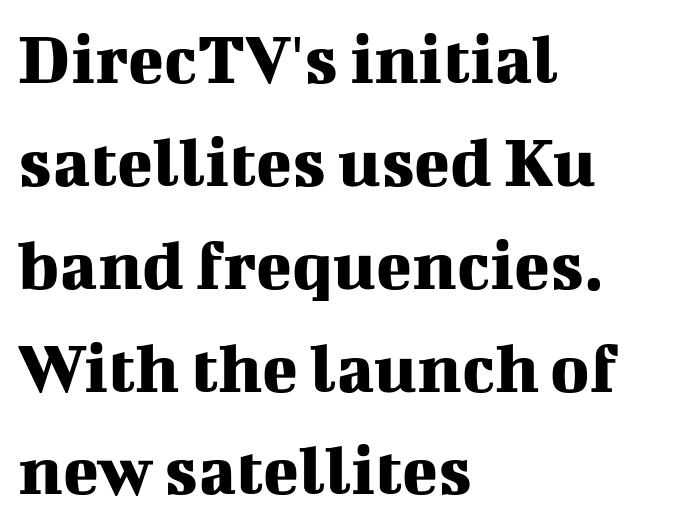
Descender tails drop into unmarked territory. The passage shown is typed in a proportional face where columns would drift. Compared with typical body copy, the letter spacing here is the same. The block of text has a typical density, with ordinary space between rows. The type sits square on the baseline with zero lean.
